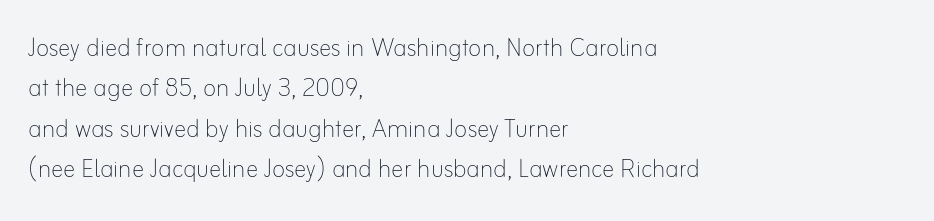
Q: Is the text bold? A: No.
Q: Is the text italic (slanted)? A: No, it is upright.
Q: Is the text underlined? A: No.
Q: How is the paragraph aligned? A: Left-aligned.
Q: Is the spacing between letters normal or unusually wide? A: Normal.
Q: Is the spacing between lines tight, normal or loose? A: Normal.
Q: Width (condensed, normal, or wide)? A: Normal.
Q: Stroke contrast? A: Low.
Q: x-height? A: Small.
Q: Monospaced? A: No.
